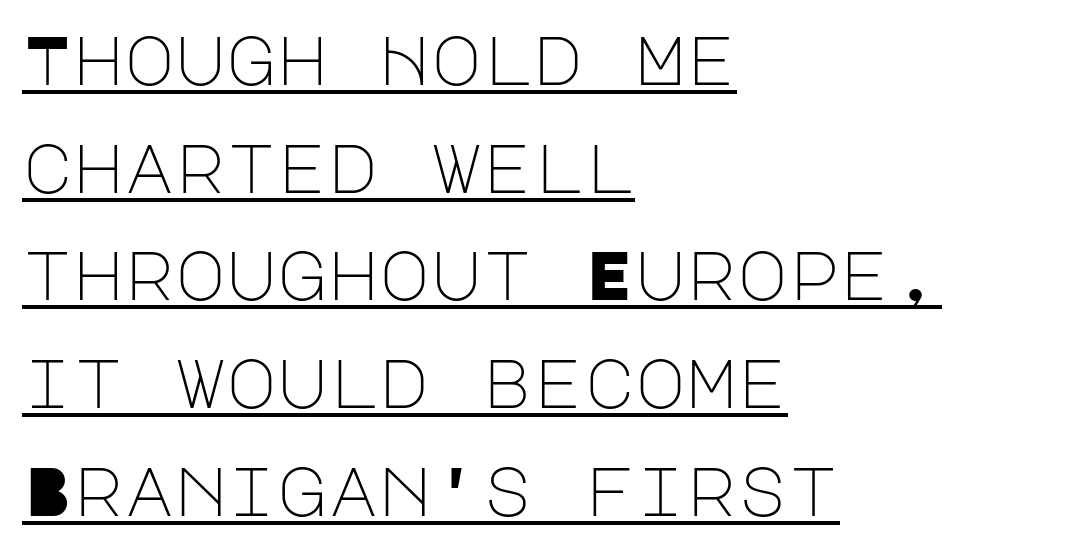
Is the type heavy? It reads as light-to-regular instead. The specimen includes a rule beneath the text block's lines. The line texture is even and compact thanks to regular tracking. A roman cut, with each character standing at attention. This block has exactly the height ordinary leading produces.
